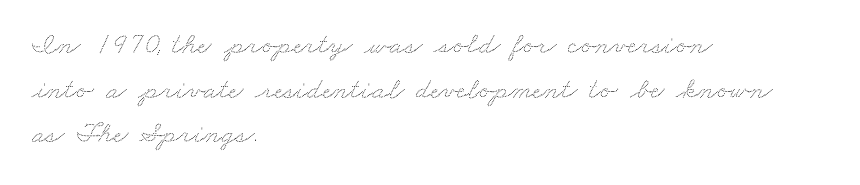
Casual observation: everything's shoved over to the left. Varying glyph widths throughout — classic text-font behaviour. One glance says typical: line gaps are just what's usual. Nothing unusual about the tracking: characters are spaced as the font intends.
